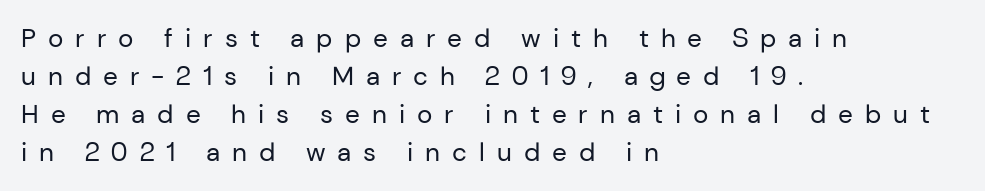
Descenders hang freely into open space. Heft: none added — not bold. The typesetter chose a ragged-right arrangement here. In terms of leading, this rendering sits right in the middle. Tracking value appears strongly positive — letters spread wide.
